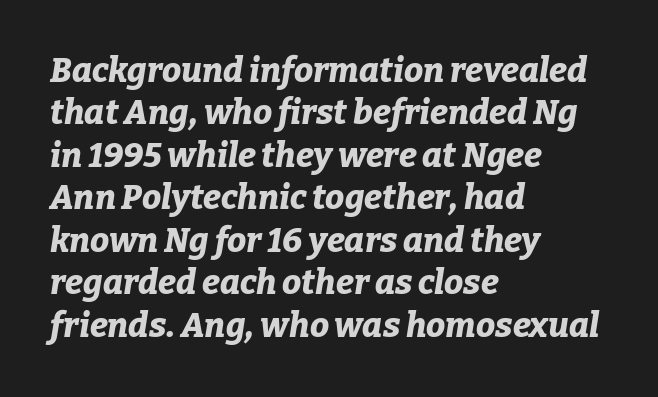
{"italic": "yes", "lean": "right", "slant_degrees": 9, "bold": "yes", "weight": "bold", "width": "normal", "stroke_contrast": "low", "x_height": "medium", "monospaced": "no", "underline": "no", "align": "left", "line_spacing": "normal", "line_spacing_ratio": 1.25, "letter_spacing": "normal", "letter_spacing_em": 0.0, "glyph_px": 34}
